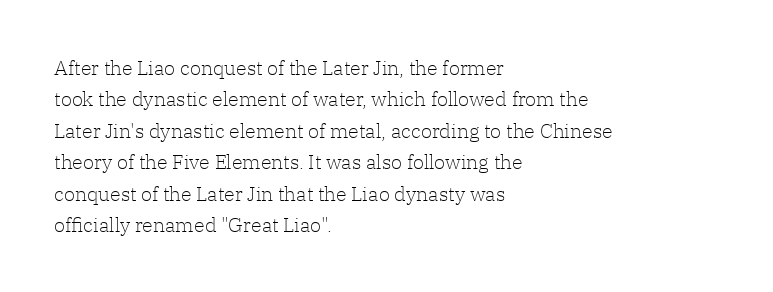
Line spacing here is normal. A typesetter would mark this as roman, not italic. The specimen omits any rule beneath the text block's lines. The rag falls on the right side of this text block. The characters are drawn with everyday or finer stroke widths.
